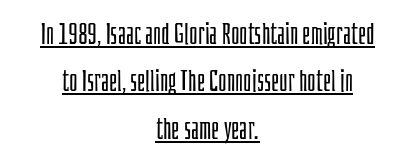
{"serif": "no", "italic": "no", "bold": "no", "weight": "light", "width": "condensed", "stroke_contrast": "low", "x_height": "large", "monospaced": "no", "underline": "yes", "align": "center", "line_spacing": "normal", "line_spacing_ratio": 1.63, "letter_spacing": "normal", "letter_spacing_em": 0.0, "glyph_px": 29}
